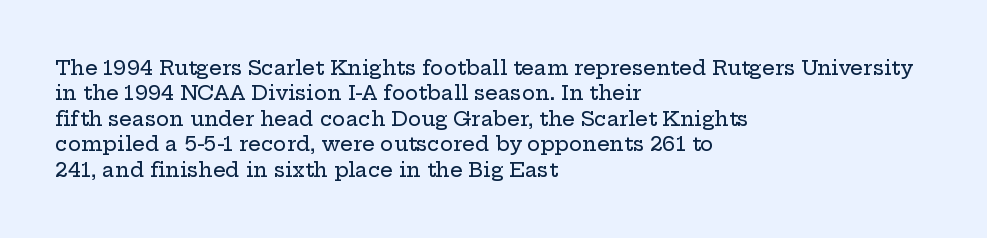
Layout note: lines flush left. The zone under the glyphs is completely vacant. The gaps between neighbouring characters are ordinary and unremarkable. Ascenders rise straight up at ninety degrees. Leading matches the norm, producing a regular column.
